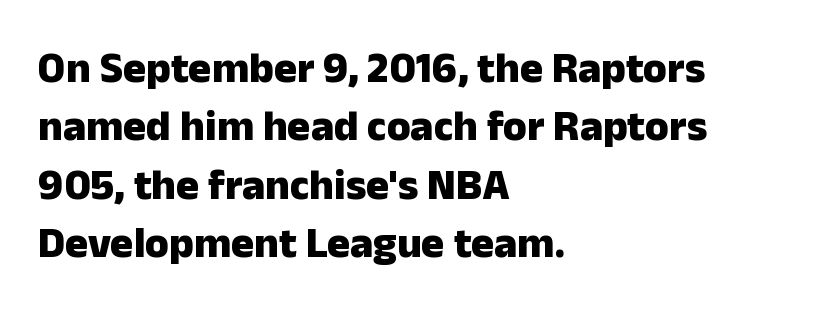
Do the characters align in a grid? No, the font is proportional. I'd describe the lettering as bold — thick and assertive. Rule under the text: the space is simply empty. The letters carry no serifs — their stems end cleanly without finishing strokes.
